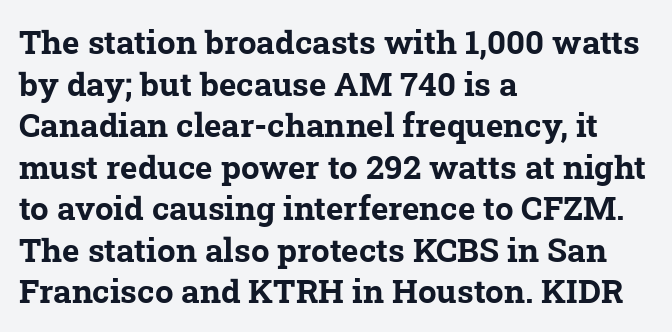
{"serif": "yes", "bold": "yes", "weight": "bold", "width": "normal", "stroke_contrast": "low", "x_height": "medium", "monospaced": "no", "underline": "no", "align": "left", "line_spacing": "normal", "line_spacing_ratio": 1.26, "letter_spacing": "normal", "letter_spacing_em": 0.0, "glyph_px": 33}
